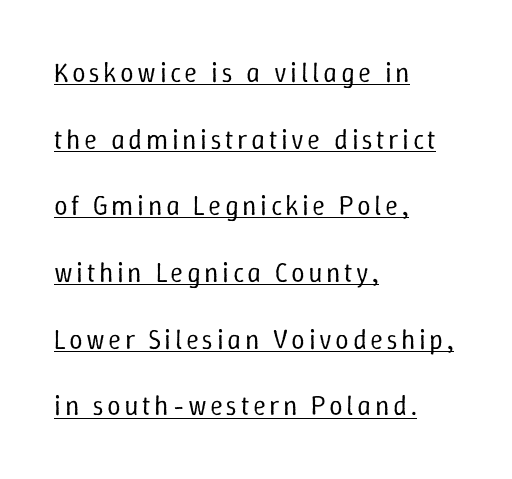
The font sits on the lighter half of the weight spectrum, regular included. The words here are underlined. Teacher's note: observe the even left margin — that is flush-left alignment. Vertical strokes here are truly vertical. The lines are spread far apart with generous leading.
